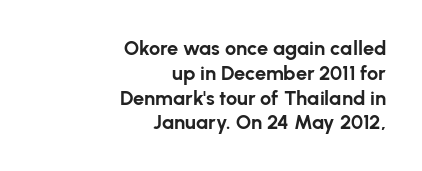
{"italic": "no", "bold": "yes", "underline": "no", "align": "right", "line_spacing_ratio": 1.24, "letter_spacing": "normal", "letter_spacing_em": 0.0, "glyph_px": 20}
